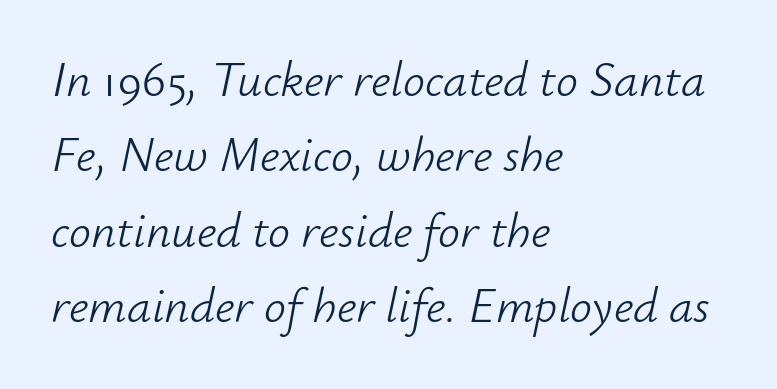
The image shows 49 px light type, italic (leaning right); set left-aligned, normal line spacing (1.54x), normal letter spacing, not underlined; low stroke contrast and a small x-height.
